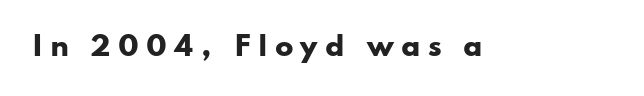
The image shows 27 px bold type, upright; set unusually wide letter spacing (+0.27 em), not underlined.
